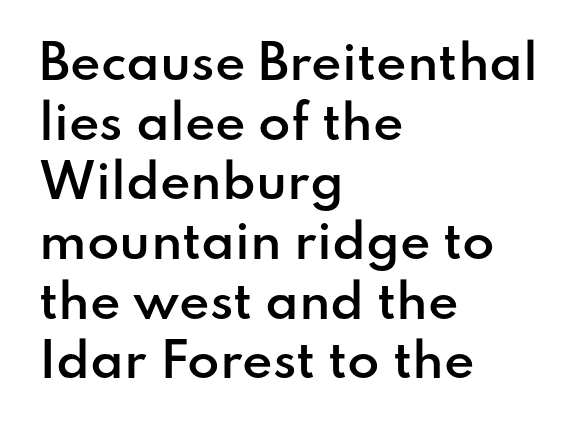
Each letter keeps its own natural width here, so spacing adapts to shape. Letter spacing: default. Teacher's note: observe the even left margin — that is flush-left alignment. Students, observe: this is what conventionally led text looks like. A clean baseline with only descenders dipping below it.
